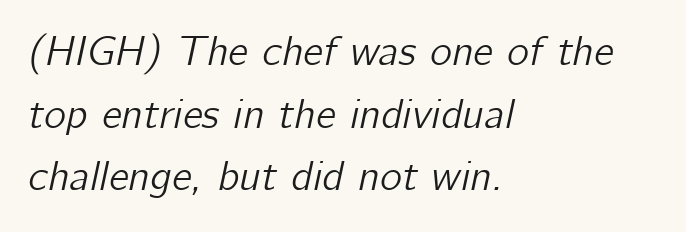
The image shows 42 px text type, italic (leaning right); set left-aligned, normal line spacing (1.49x), normal letter spacing, not underlined; low stroke contrast and a medium x-height.
